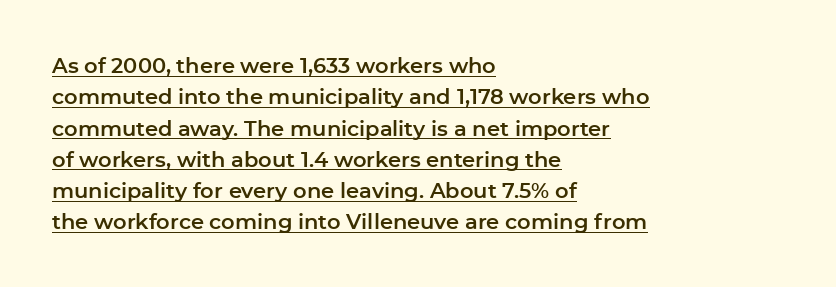
Q: Is the text italic (slanted)? A: No, it is upright.
Q: Is the text underlined? A: Yes.
Q: How is the paragraph aligned? A: Left-aligned.
Q: Is the spacing between letters normal or unusually wide? A: Normal.
Q: Is the spacing between lines tight, normal or loose? A: Normal.
